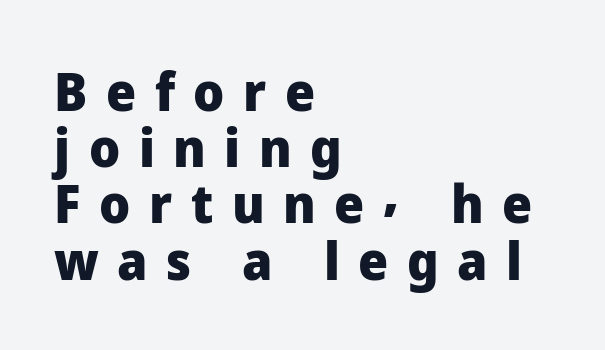
Q: Is the text bold? A: Yes.
Q: Is the text italic (slanted)? A: No, it is upright.
Q: Is the typeface a serif or a sans-serif typeface? A: Sans-serif.
Q: Is the text underlined? A: No.
Q: How is the paragraph aligned? A: Left-aligned.
Q: Is the spacing between letters normal or unusually wide? A: Unusually wide.
Q: Is the spacing between lines tight, normal or loose? A: Tight.
Q: Width (condensed, normal, or wide)? A: Normal.
Q: Stroke contrast? A: Low.
Q: x-height? A: Medium.
Q: Monospaced? A: No.
